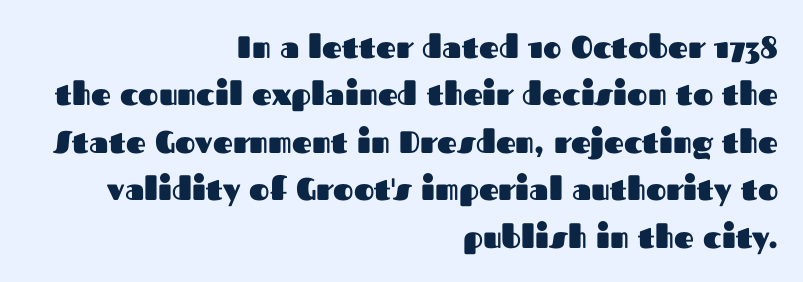
{"serif": "no", "italic": "no", "bold": "yes", "weight": "heavy", "width": "normal", "stroke_contrast": "medium", "x_height": "medium", "monospaced": "no", "underline": "no", "align": "right", "line_spacing": "normal", "line_spacing_ratio": 1.53, "letter_spacing": "normal", "letter_spacing_em": 0.0, "glyph_px": 31}
